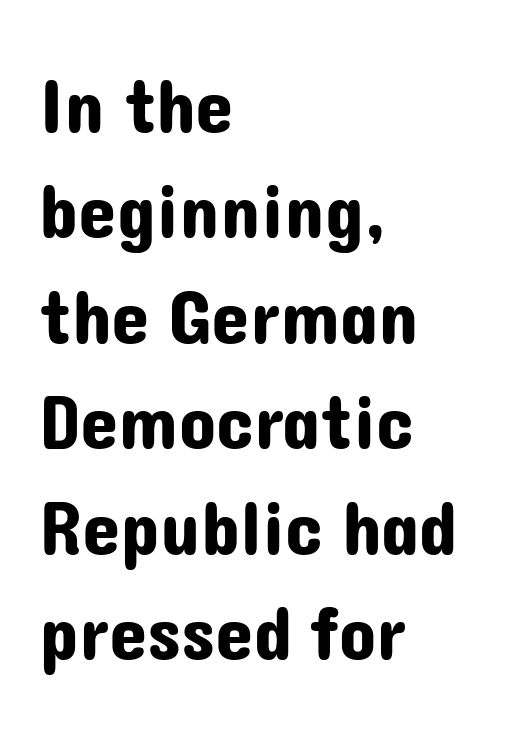
Q: Is the text italic (slanted)? A: No, it is upright.
Q: Is the typeface a serif or a sans-serif typeface? A: Sans-serif.
Q: Is the text underlined? A: No.
Q: How is the paragraph aligned? A: Left-aligned.
Q: Is the spacing between letters normal or unusually wide? A: Normal.
Q: Is the spacing between lines tight, normal or loose? A: Normal.
Q: Width (condensed, normal, or wide)? A: Normal.
Q: Stroke contrast? A: Low.
Q: x-height? A: Medium.
Q: Monospaced? A: No.
